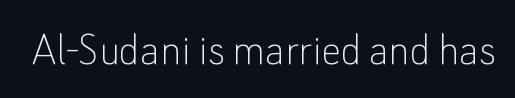
It's the straight-up-and-down kind of type. What stands out about the letter spacing? Nothing — it is the standard amount. The cut favours lightness, reaching ordinary text weight at its darkest. Varying glyph widths throughout — classic text-font behaviour. Each letter's strokes conclude bluntly, with no projecting serifs. Any mark beneath the type? The region is blank.
